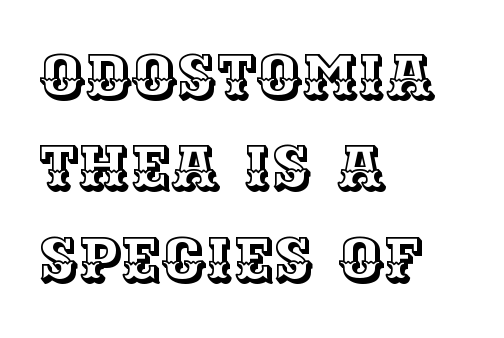
Q: Is the text italic (slanted)? A: No, it is upright.
Q: Is the text underlined? A: No.
Q: How is the paragraph aligned? A: Left-aligned.
Q: Is the spacing between letters normal or unusually wide? A: Normal.
Q: Is the spacing between lines tight, normal or loose? A: Normal.
Q: Width (condensed, normal, or wide)? A: Normal.
Q: x-height? A: Large.
Q: Monospaced? A: No.
